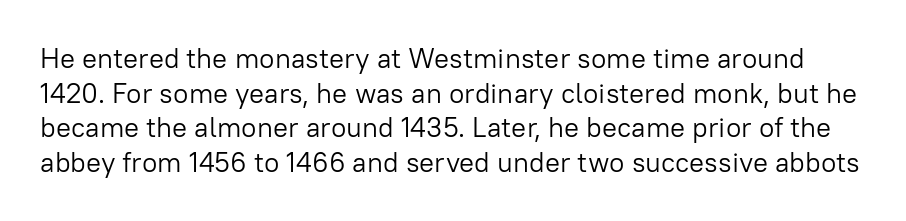
{"serif": "no", "italic": "no", "bold": "no", "weight": "light", "width": "normal", "stroke_contrast": "low", "x_height": "medium", "monospaced": "no", "underline": "no", "line_spacing_ratio": 1.24, "letter_spacing": "normal", "letter_spacing_em": 0.0, "glyph_px": 28}
